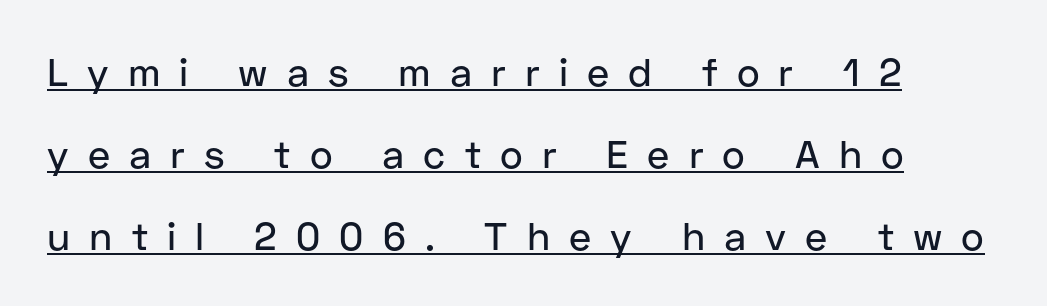
{"serif": "no", "italic": "no", "width": "normal", "stroke_contrast": "low", "x_height": "medium", "monospaced": "no", "underline": "yes", "align": "left", "line_spacing": "loose", "line_spacing_ratio": 2.1, "letter_spacing": "wide", "letter_spacing_em": 0.49, "glyph_px": 39}
